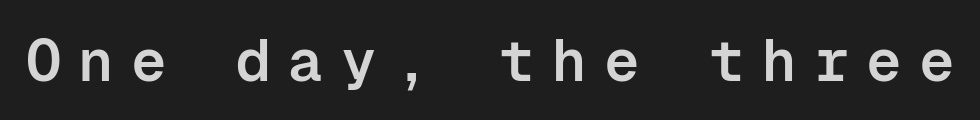
Q: Is the text bold? A: Semi-bold.
Q: Is the text italic (slanted)? A: No, it is upright.
Q: Is the typeface a serif or a sans-serif typeface? A: Sans-serif.
Q: Is the text underlined? A: No.
Q: Is the spacing between letters normal or unusually wide? A: Unusually wide.
Q: Width (condensed, normal, or wide)? A: Normal.
Q: Stroke contrast? A: Low.
Q: x-height? A: Medium.
Q: Monospaced? A: Yes.
